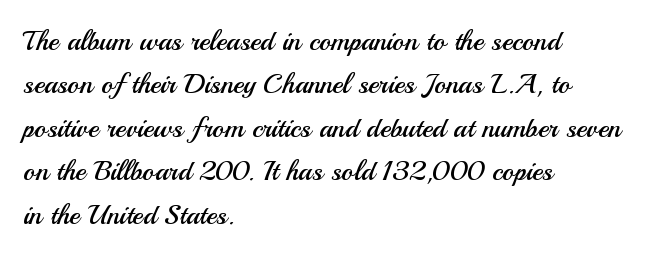
Q: Is the text bold? A: No.
Q: Is the text italic (slanted)? A: Yes.
Q: Is the typeface a serif or a sans-serif typeface? A: Sans-serif.
Q: Is the text underlined? A: No.
Q: How is the paragraph aligned? A: Left-aligned.
Q: Is the spacing between letters normal or unusually wide? A: Normal.
Q: Is the spacing between lines tight, normal or loose? A: Normal.
Q: Width (condensed, normal, or wide)? A: Normal.
Q: Stroke contrast? A: Medium.
Q: x-height? A: Small.
Q: Monospaced? A: No.
